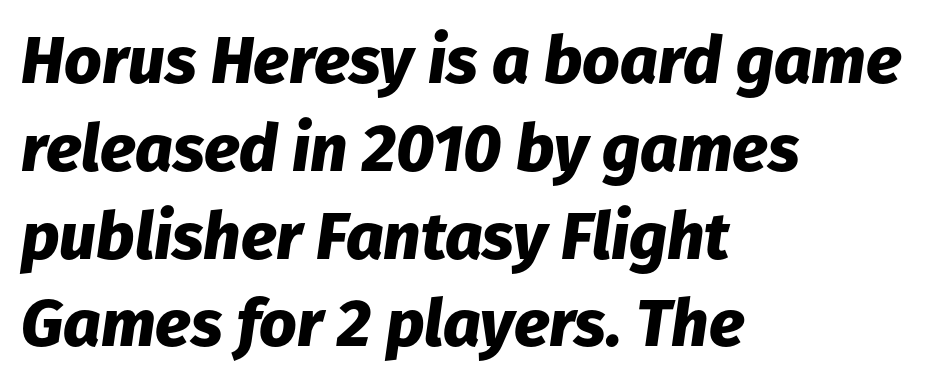
Compared with ordinary roman type, these characters are visibly tilted. Spacing verdict: proportional, widths tailored to each character. Compared with typical body copy, the letter spacing here is the same. The strokes are fattened all the way to bold.
